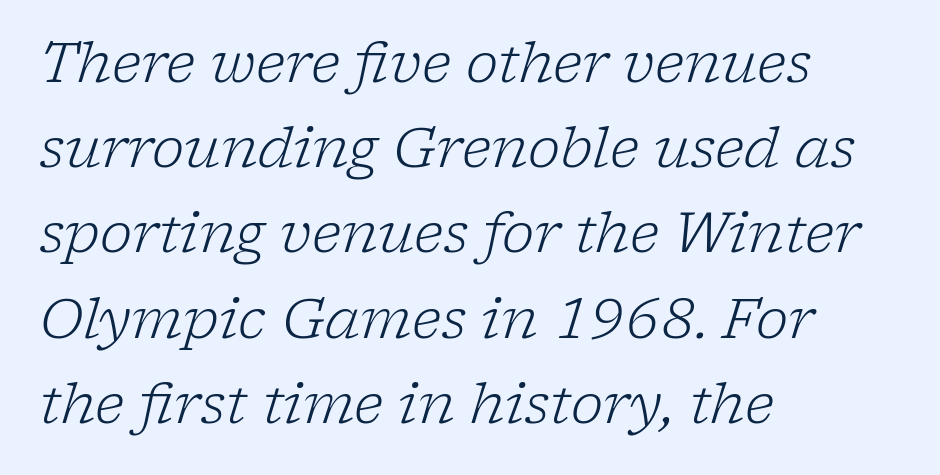
Regular leading. Slant detected: the letters are inclined. The weight would be labelled regular, book, light, or lighter still. All the whitespace from short lines collects on the right. Underline: absent. Spacing between characters is what you'd get straight out of the box.
